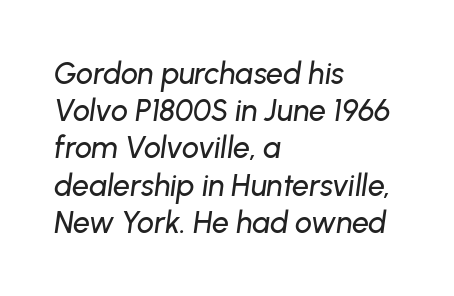
{"italic": "yes", "lean": "right", "slant_degrees": 8, "width": "normal", "stroke_contrast": "low", "x_height": "medium", "monospaced": "no", "underline": "no", "align": "left", "line_spacing_ratio": 1.24, "letter_spacing": "normal", "letter_spacing_em": 0.0, "glyph_px": 30}
